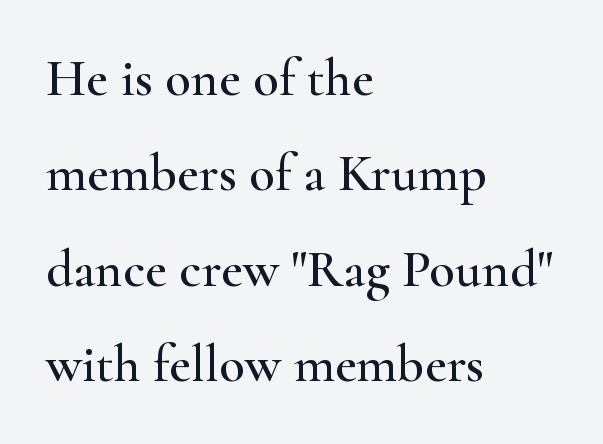
Caption: multi-line text, flush left, ragged right. This is the regular roman posture of the typeface. The area under the type is left untouched. A typesetter would call this proportional, since set widths differ per character. In terms of letterspacing, this is plain default setting. You can tell from the footed stems that serif type was used.
